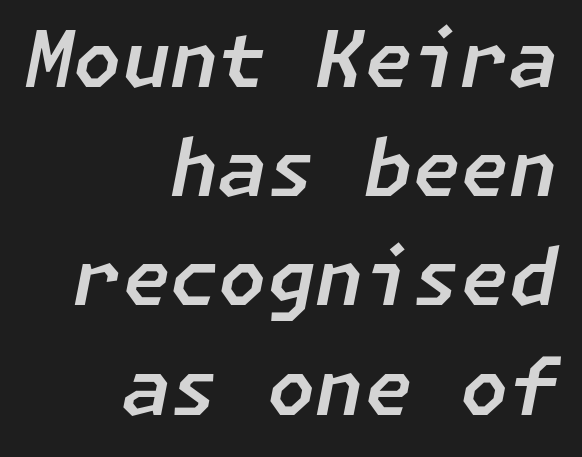
Q: Is the text italic (slanted)? A: Yes, it leans right by about 11 degrees.
Q: Is the text underlined? A: No.
Q: How is the paragraph aligned? A: Right-aligned.
Q: Is the spacing between letters normal or unusually wide? A: Normal.
Q: Is the spacing between lines tight, normal or loose? A: Normal.
Q: Width (condensed, normal, or wide)? A: Normal.
Q: Stroke contrast? A: Low.
Q: x-height? A: Medium.
